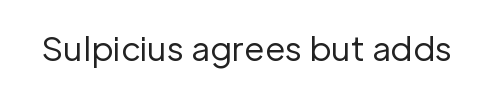
The image shows 33 px regular-weight sans-serif type, upright; set normal letter spacing, not underlined; low stroke contrast and a medium x-height.
